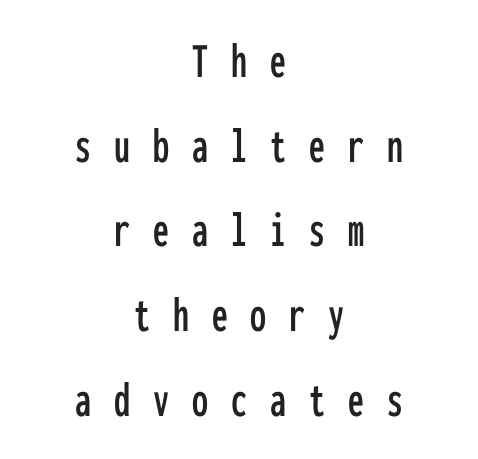
Q: Is the text italic (slanted)? A: No, it is upright.
Q: Is the typeface a serif or a sans-serif typeface? A: Sans-serif.
Q: Is the text underlined? A: No.
Q: How is the paragraph aligned? A: Centered.
Q: Is the spacing between letters normal or unusually wide? A: Unusually wide.
Q: Is the spacing between lines tight, normal or loose? A: Normal.
Q: Width (condensed, normal, or wide)? A: Condensed.
Q: Stroke contrast? A: Low.
Q: x-height? A: Medium.
Q: Monospaced? A: Yes.
